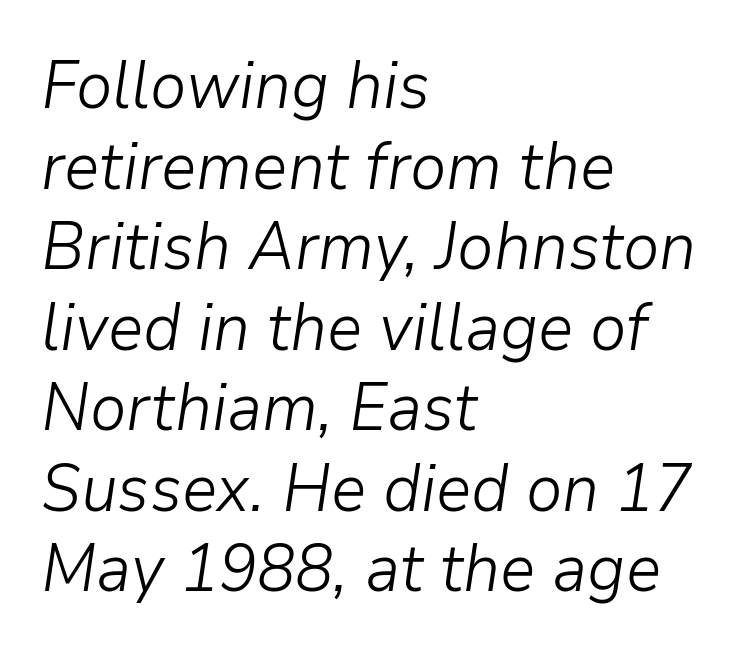
{"italic": "yes", "lean": "right", "slant_degrees": 9, "bold": "no", "weight": "light", "width": "normal", "stroke_contrast": "low", "x_height": "medium", "monospaced": "no", "underline": "no", "align": "left", "line_spacing_ratio": 1.22, "letter_spacing": "normal", "letter_spacing_em": 0.0, "glyph_px": 66}
